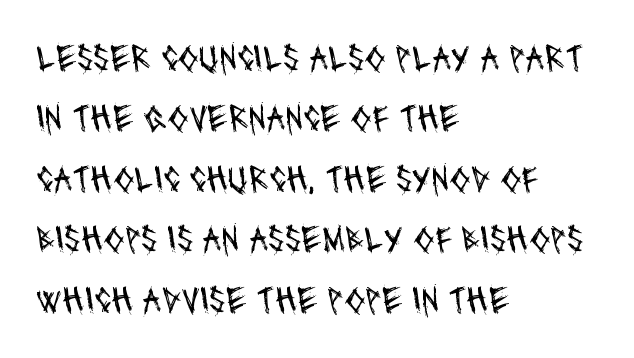
The image shows 38 px regular-weight, condensed sans-serif type; set left-aligned, normal line spacing (1.59x), normal letter spacing, not underlined; medium stroke contrast and a large x-height.
